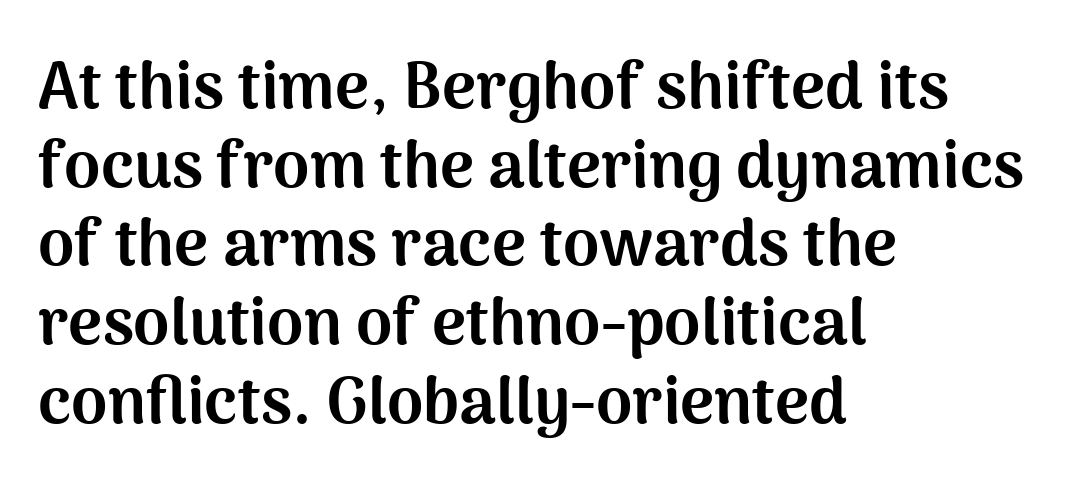
{"serif": "no", "italic": "no", "bold": "yes", "weight": "bold", "width": "normal", "stroke_contrast": "medium", "x_height": "medium", "monospaced": "no", "underline": "no", "align": "left", "line_spacing_ratio": 1.21, "letter_spacing": "normal", "letter_spacing_em": 0.0, "glyph_px": 65}
